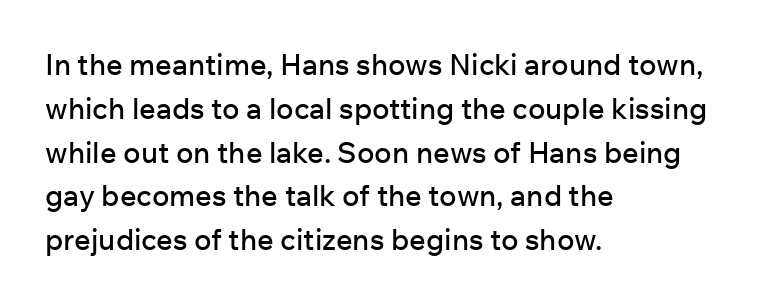
The image shows 29 px sans-serif type, upright; set left-aligned, normal line spacing (1.51x), normal letter spacing, not underlined; low stroke contrast and a medium x-height.
